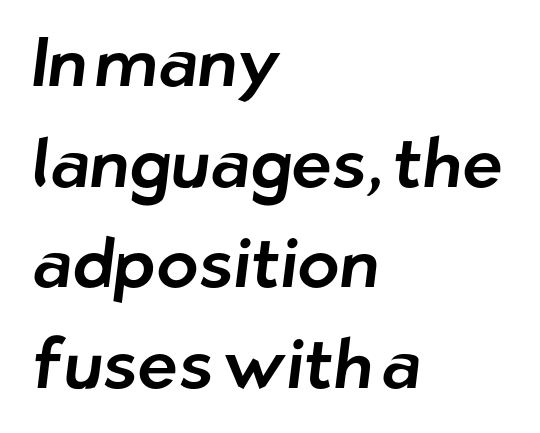
Q: Is the typeface a serif or a sans-serif typeface? A: Sans-serif.
Q: Is the text underlined? A: No.
Q: How is the paragraph aligned? A: Left-aligned.
Q: Is the spacing between letters normal or unusually wide? A: Normal.
Q: Is the spacing between lines tight, normal or loose? A: Normal.
Q: Width (condensed, normal, or wide)? A: Normal.
Q: Stroke contrast? A: Low.
Q: x-height? A: Medium.
Q: Monospaced? A: No.
